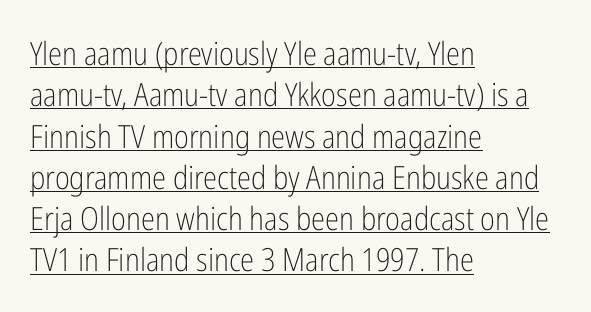
Interline gaps are of average width in this sample. Here the designer chose a conventional face with non-uniform glyph widths. Glyph-to-glyph distance matches everyday printed text. Check the space under the baseline: a stroke is drawn there. Stems here are at most as thick as an everyday book face. You can tell it's not italic because the verticals are truly vertical.
